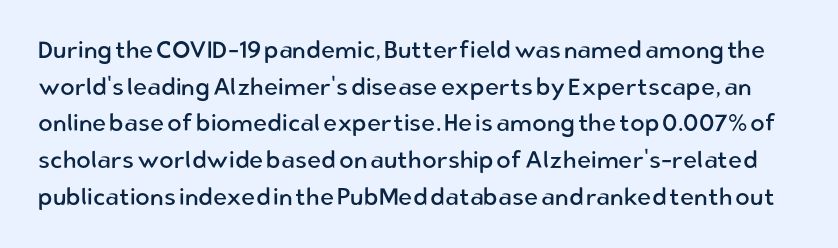
Q: Is the text bold? A: No.
Q: Is the text italic (slanted)? A: No, it is upright.
Q: Is the text underlined? A: No.
Q: Is the spacing between letters normal or unusually wide? A: Normal.
Q: Is the spacing between lines tight, normal or loose? A: Normal.
